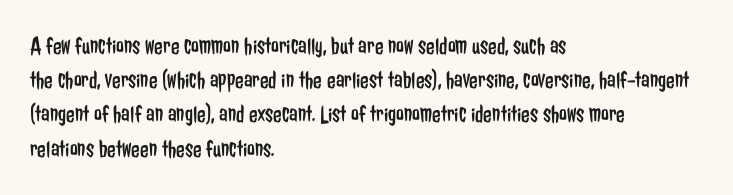
The image shows 25 px text type, upright; set left-aligned, normal line spacing (1.37x), normal letter spacing, not underlined.
